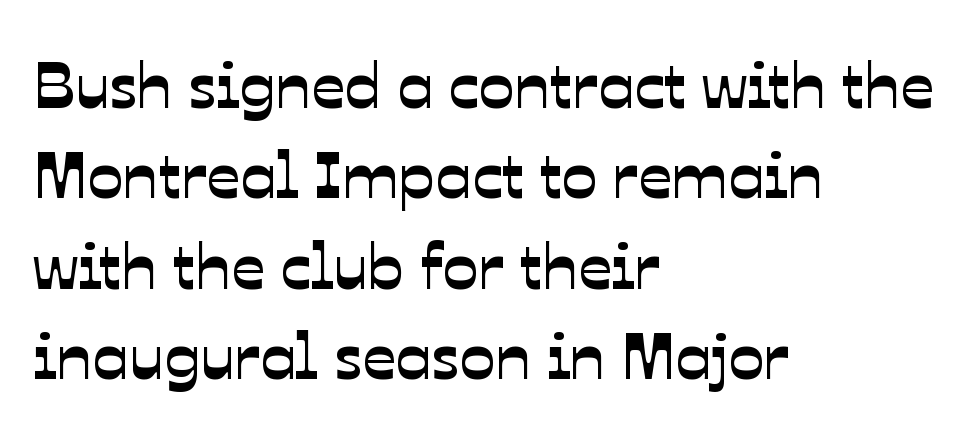
The image shows 66 px sans-serif type; set left-aligned, normal line spacing (1.37x), normal letter spacing, not underlined; low stroke contrast and a medium x-height.
